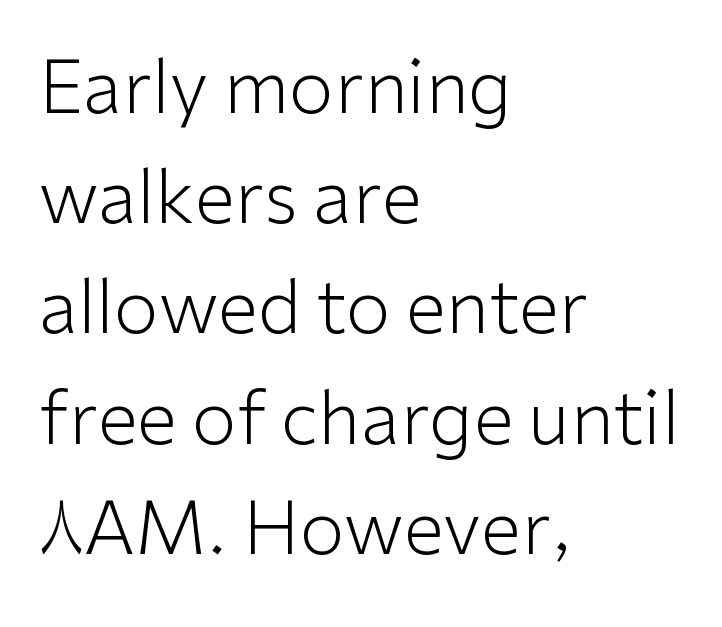
{"serif": "no", "italic": "no", "bold": "no", "weight": "light", "width": "normal", "stroke_contrast": "low", "x_height": "medium", "monospaced": "no", "underline": "no", "align": "left", "line_spacing": "normal", "line_spacing_ratio": 1.51, "letter_spacing": "normal", "letter_spacing_em": 0.0, "glyph_px": 73}
